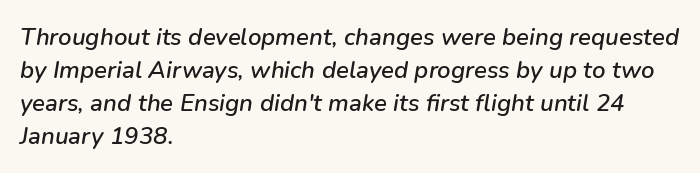
{"italic": "yes", "lean": "right", "slant_degrees": 9, "underline": "no", "align": "left", "line_spacing": "normal", "line_spacing_ratio": 1.37, "letter_spacing": "normal", "letter_spacing_em": 0.0, "glyph_px": 24}
